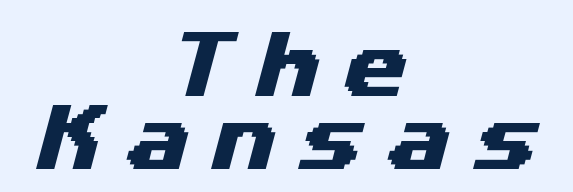
In terms of leading, this rendering errs on the cramped side. Nothing sits at the stroke ends, so this counts as sans-serif. A centered setting, common on invitations and titles, is used for this passage. Any mark beneath the type? The region is blank.
